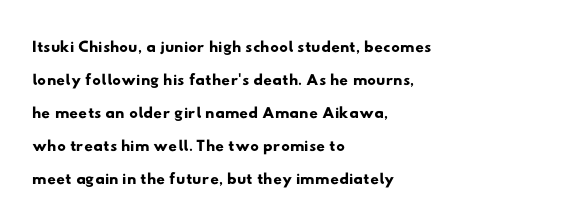
{"underline": "no", "align": "left", "line_spacing": "normal", "line_spacing_ratio": 1.38, "letter_spacing": "normal", "letter_spacing_em": 0.0, "glyph_px": 24}
